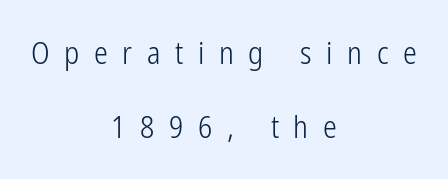
Q: Is the text bold? A: No.
Q: Is the text italic (slanted)? A: No, it is upright.
Q: Is the typeface a serif or a sans-serif typeface? A: Sans-serif.
Q: Is the text underlined? A: No.
Q: How is the paragraph aligned? A: Centered.
Q: Is the spacing between letters normal or unusually wide? A: Unusually wide.
Q: Is the spacing between lines tight, normal or loose? A: Loose.
Q: Width (condensed, normal, or wide)? A: Condensed.
Q: Stroke contrast? A: Low.
Q: x-height? A: Medium.
Q: Monospaced? A: No.
